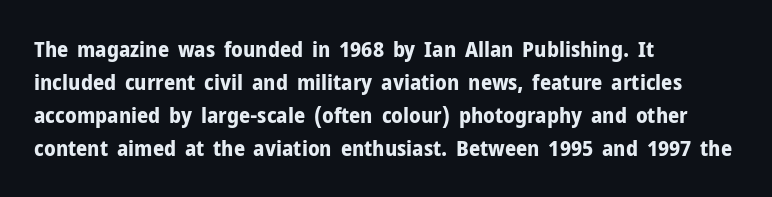
You'd pick this weight for a headline — it's a proper bold. The lettering holds an erect, upright posture throughout. Glance below the letters and you will spot only blank space. Layout note: lines flush left. Characters follow at the spacing the type designer built in. These lines sit exactly where default settings would place them.
